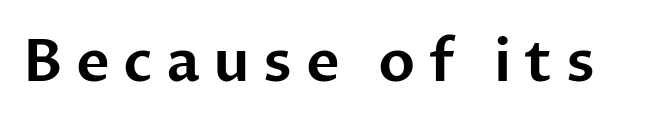
Q: Is the text italic (slanted)? A: No, it is upright.
Q: Is the typeface a serif or a sans-serif typeface? A: Sans-serif.
Q: Is the text underlined? A: No.
Q: Is the spacing between letters normal or unusually wide? A: Unusually wide.
Q: Width (condensed, normal, or wide)? A: Normal.
Q: Stroke contrast? A: Low.
Q: x-height? A: Medium.
Q: Monospaced? A: No.
